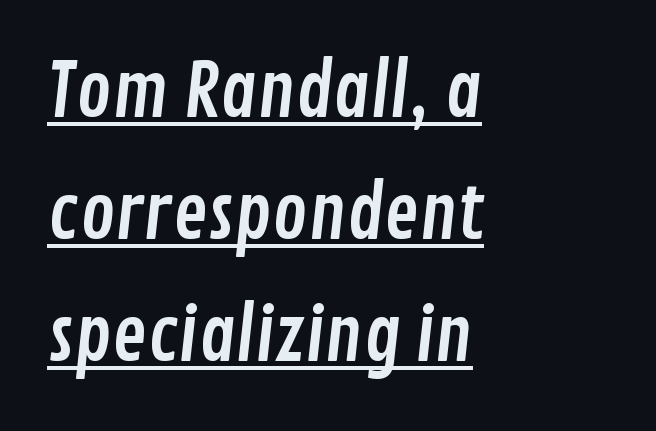
Q: Is the typeface a serif or a sans-serif typeface? A: Sans-serif.
Q: Is the text underlined? A: Yes.
Q: How is the paragraph aligned? A: Left-aligned.
Q: Is the spacing between letters normal or unusually wide? A: Normal.
Q: Is the spacing between lines tight, normal or loose? A: Normal.
Q: Width (condensed, normal, or wide)? A: Condensed.
Q: Stroke contrast? A: Low.
Q: x-height? A: Medium.
Q: Monospaced? A: No.
